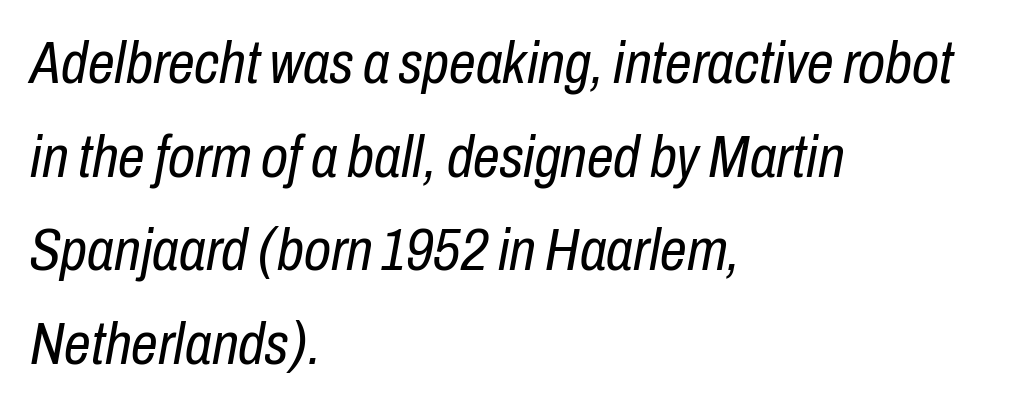
{"italic": "yes", "lean": "right", "slant_degrees": 10, "bold": "no", "weight": "regular", "width": "condensed", "stroke_contrast": "low", "x_height": "medium", "monospaced": "no", "underline": "no", "align": "left", "line_spacing": "normal", "line_spacing_ratio": 1.56, "letter_spacing": "normal", "letter_spacing_em": 0.0, "glyph_px": 60}
